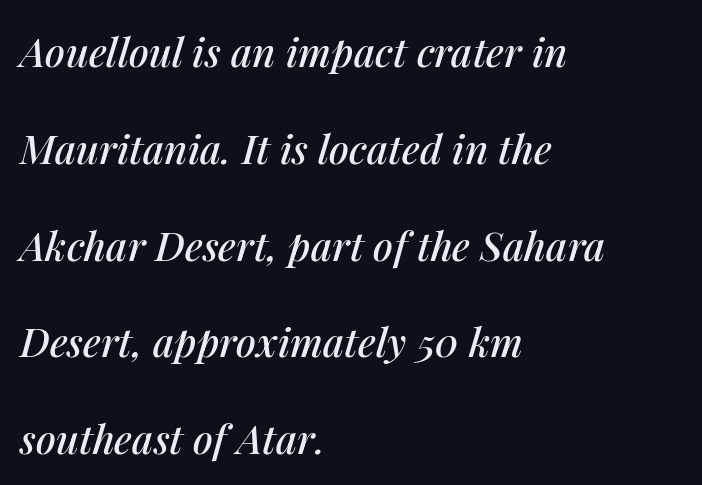
Do the characters align in a grid? No, the font is proportional. A classic flush-left, rag-right setting is used for this passage. If you measured baseline to baseline, you'd find a long distance. Caption: standard tracking, unaltered. Rule under the text: the space is simply empty. Slanted lettering throughout.
